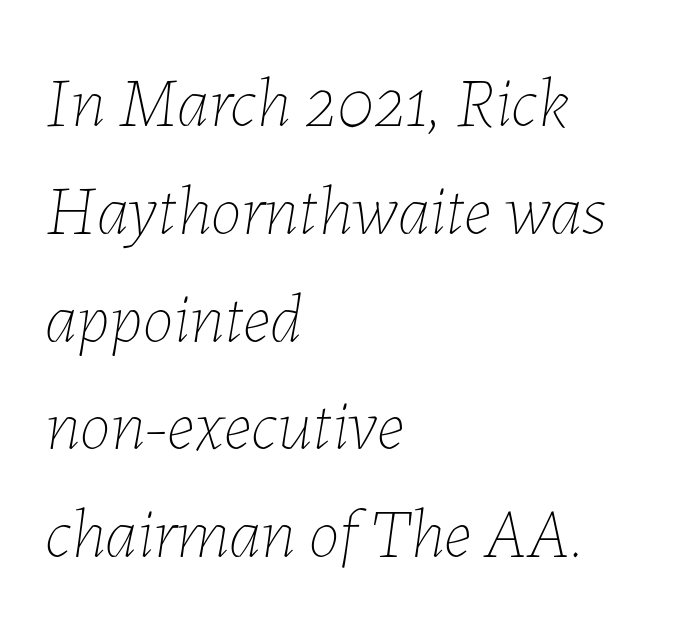
Does the lettering tilt? It does — this is italic. Weight: regular or lighter. The passage shown stacks its lines at a standard gap. Is this a fixed-width face? No — the glyphs have proportional, varying widths. These lines stack with their left ends in a neat column. Words appear dense and cohesive because spacing is normal.
